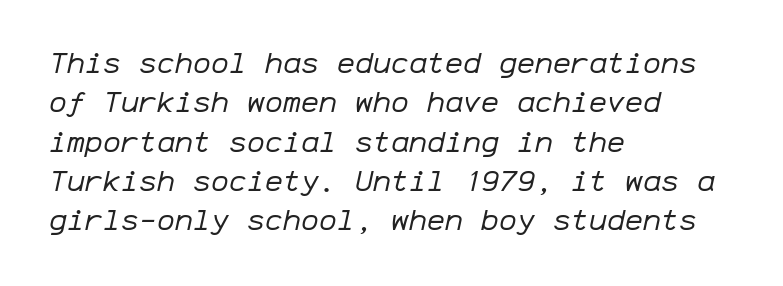
The image shows 30 px regular-weight type, italic (leaning right), monospaced; set left-aligned, normal line spacing (1.31x), normal letter spacing, not underlined; low stroke contrast and a medium x-height.
